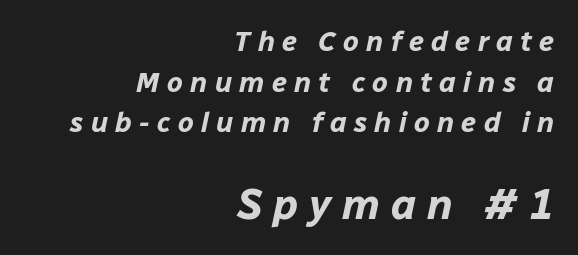
Q: Is the text bold? A: Yes.
Q: Is the text italic (slanted)? A: Yes, it leans right by about 12 degrees.
Q: Is the text underlined? A: No.
Q: How is the paragraph aligned? A: Right-aligned.
Q: Is the spacing between letters normal or unusually wide? A: Unusually wide.
Q: Is the spacing between lines tight, normal or loose? A: Normal.
Q: Which block of text is set in a larger size, the first (top) or the second (bottom)? A: The second (bottom) one.
Q: Width (condensed, normal, or wide)? A: Normal.
Q: Stroke contrast? A: Low.
Q: x-height? A: Medium.
Q: Monospaced? A: No.
